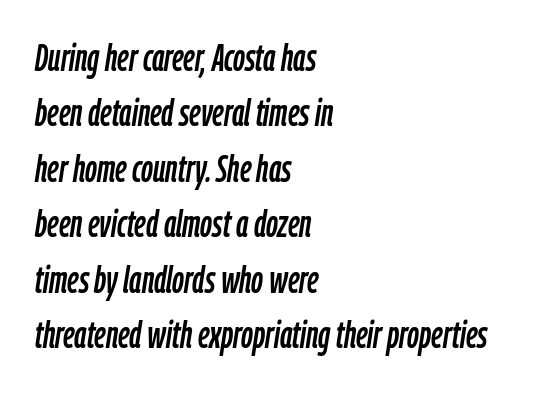
Q: Is the text italic (slanted)? A: Yes, it leans right by about 9 degrees.
Q: Is the text underlined? A: No.
Q: How is the paragraph aligned? A: Left-aligned.
Q: Is the spacing between letters normal or unusually wide? A: Normal.
Q: Is the spacing between lines tight, normal or loose? A: Normal.
Q: Width (condensed, normal, or wide)? A: Condensed.
Q: Stroke contrast? A: Low.
Q: x-height? A: Medium.
Q: Monospaced? A: No.
